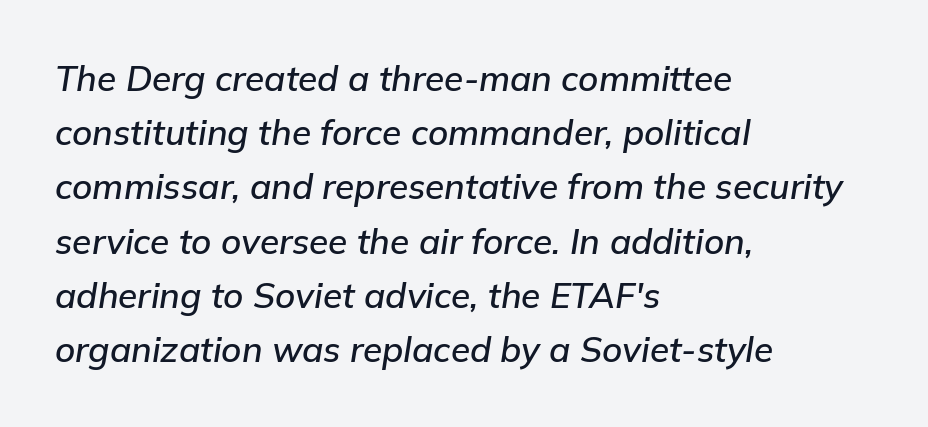
Does the lettering tilt? It does — this is italic. The lines are quadded left. The letterforms sit shoulder to shoulder at normal distance. Only glyphs here, with clear space below each row.
